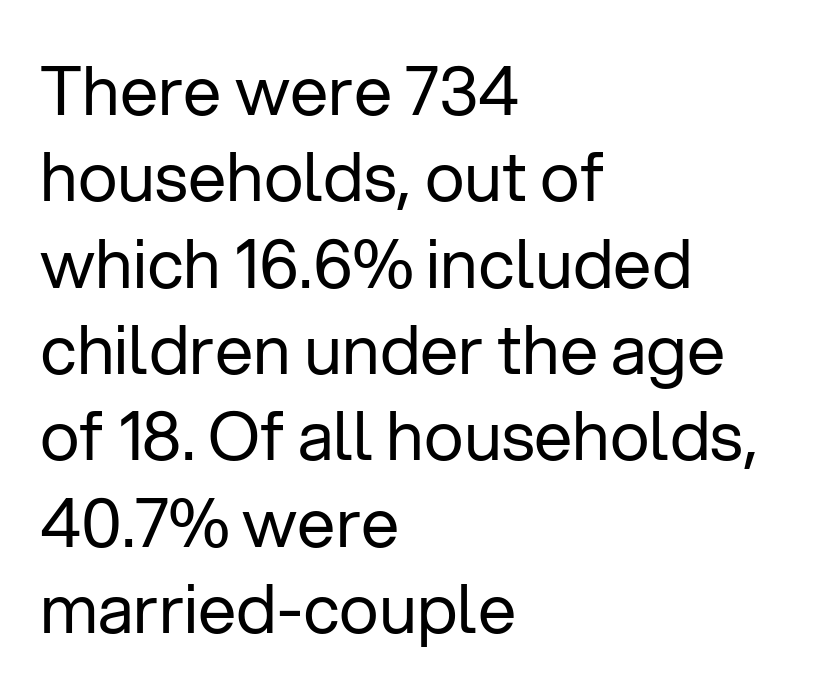
{"serif": "no", "italic": "no", "bold": "no", "weight": "regular", "width": "normal", "stroke_contrast": "low", "x_height": "medium", "monospaced": "no", "underline": "no", "align": "left", "line_spacing": "normal", "line_spacing_ratio": 1.27, "letter_spacing": "normal", "letter_spacing_em": 0.0, "glyph_px": 68}
